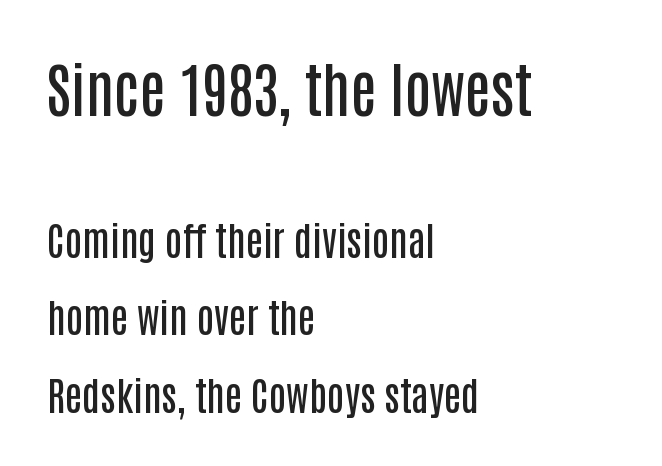
{"serif": "no", "italic": "no", "bold": "semi", "weight": "semibold", "width": "condensed", "stroke_contrast": "low", "x_height": "large", "monospaced": "no", "underline": "no", "align": "left", "line_spacing": "loose", "line_spacing_ratio": 1.99, "letter_spacing": "normal", "letter_spacing_em": 0.0, "larger_block": "first", "size_ratio": 1.51, "glyph_px": 59}
